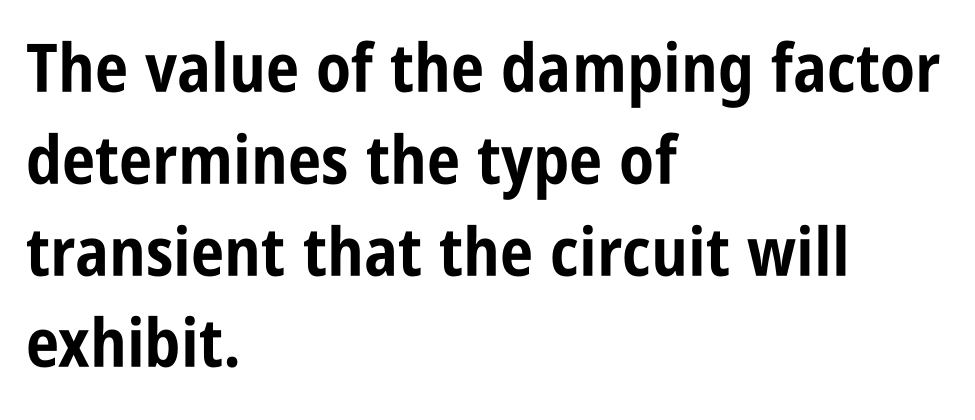
Q: Is the text bold? A: Yes.
Q: Is the text italic (slanted)? A: No, it is upright.
Q: Is the typeface a serif or a sans-serif typeface? A: Sans-serif.
Q: Is the text underlined? A: No.
Q: How is the paragraph aligned? A: Left-aligned.
Q: Is the spacing between letters normal or unusually wide? A: Normal.
Q: Is the spacing between lines tight, normal or loose? A: Normal.
Q: Width (condensed, normal, or wide)? A: Condensed.
Q: Stroke contrast? A: Low.
Q: x-height? A: Large.
Q: Monospaced? A: No.
